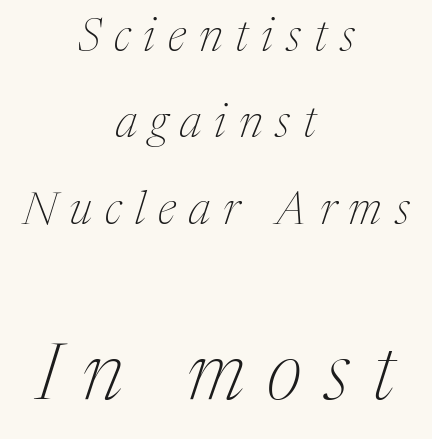
{"serif": "yes", "italic": "yes", "lean": "right", "slant_degrees": 17, "bold": "no", "weight": "thin", "width": "normal", "stroke_contrast": "medium", "x_height": "medium", "monospaced": "no", "underline": "no", "align": "center", "line_spacing_ratio": 1.88, "letter_spacing": "wide", "letter_spacing_em": 0.28, "larger_block": "second", "size_ratio": 1.74, "glyph_px": 80}
